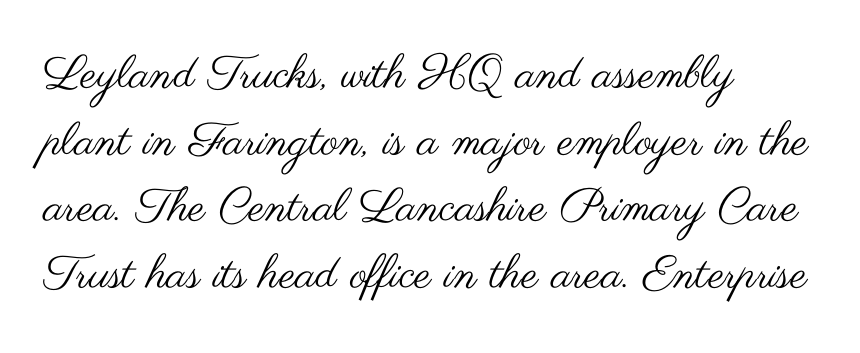
The image shows 46 px regular-weight, wide sans-serif type; set left-aligned, normal line spacing (1.45x), normal letter spacing, not underlined; medium stroke contrast and a small x-height.
